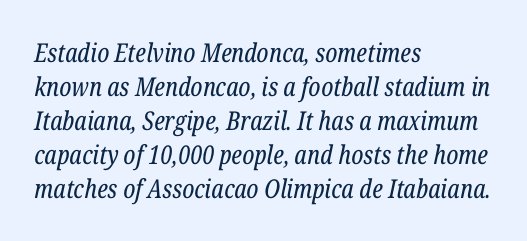
{"italic": "yes", "lean": "right", "slant_degrees": 12, "bold": "no", "underline": "no", "align": "left", "line_spacing": "normal", "line_spacing_ratio": 1.31, "letter_spacing": "normal", "letter_spacing_em": 0.0, "glyph_px": 26}
